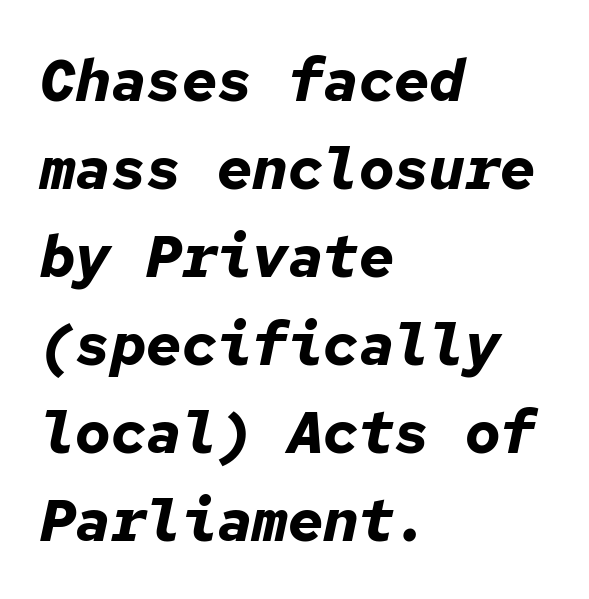
Q: Is the text bold? A: Yes.
Q: Is the text italic (slanted)? A: Yes, it leans right by about 12 degrees.
Q: Is the text underlined? A: No.
Q: How is the paragraph aligned? A: Left-aligned.
Q: Is the spacing between letters normal or unusually wide? A: Normal.
Q: Is the spacing between lines tight, normal or loose? A: Normal.
Q: Width (condensed, normal, or wide)? A: Normal.
Q: Stroke contrast? A: Low.
Q: x-height? A: Medium.
Q: Monospaced? A: Yes.
